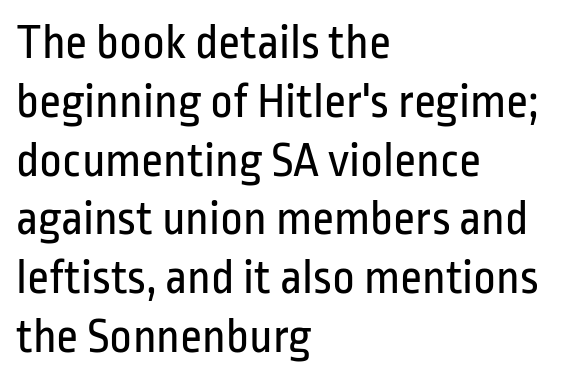
Q: Is the text bold? A: No.
Q: Is the text italic (slanted)? A: No, it is upright.
Q: Is the typeface a serif or a sans-serif typeface? A: Sans-serif.
Q: Is the text underlined? A: No.
Q: How is the paragraph aligned? A: Left-aligned.
Q: Is the spacing between letters normal or unusually wide? A: Normal.
Q: Width (condensed, normal, or wide)? A: Condensed.
Q: Stroke contrast? A: Low.
Q: x-height? A: Medium.
Q: Monospaced? A: No.
